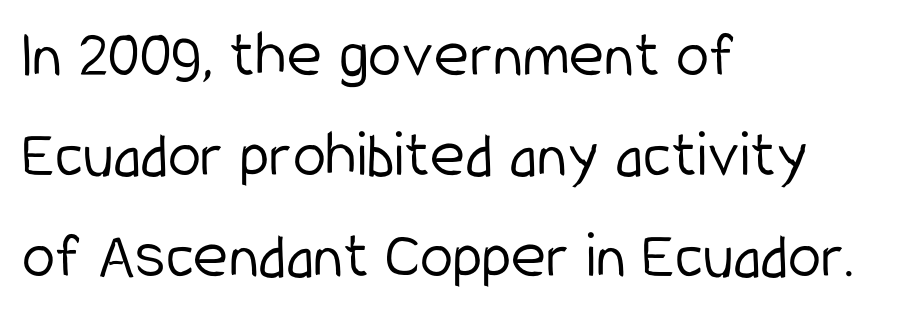
The image shows 67 px light, condensed sans-serif type, upright; set left-aligned, normal line spacing (1.5x), normal letter spacing, not underlined; low stroke contrast and a medium x-height.
